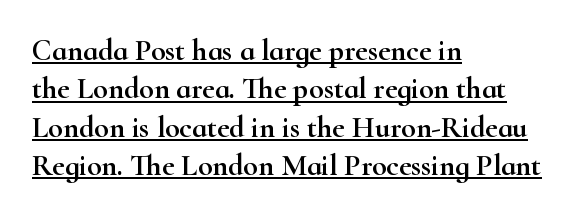
The image shows 30 px wide serif type, upright; set left-aligned, normal line spacing (1.28x), normal letter spacing, underlined; high stroke contrast and a small x-height.
